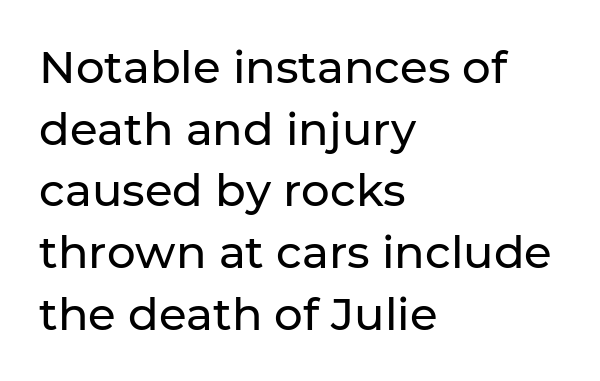
{"serif": "no", "italic": "no", "width": "normal", "stroke_contrast": "low", "x_height": "medium", "monospaced": "no", "underline": "no", "align": "left", "line_spacing": "normal", "line_spacing_ratio": 1.37, "letter_spacing": "normal", "letter_spacing_em": 0.0, "glyph_px": 45}
